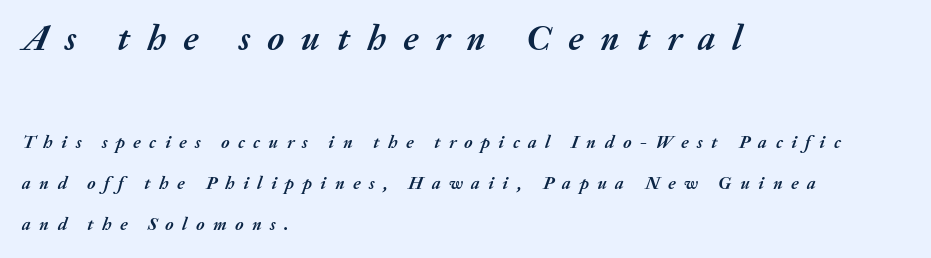
The image shows 36 px semibold type, italic (leaning right); set left-aligned, loose line spacing (2.3x), unusually wide letter spacing (+0.47 em), not underlined; the first (top) block is 2.0x larger; medium stroke contrast and a medium x-height.
